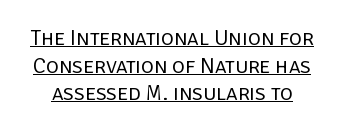
{"italic": "no", "bold": "no", "underline": "yes", "line_spacing": "normal", "line_spacing_ratio": 1.26, "letter_spacing": "normal", "letter_spacing_em": 0.0, "glyph_px": 22}
